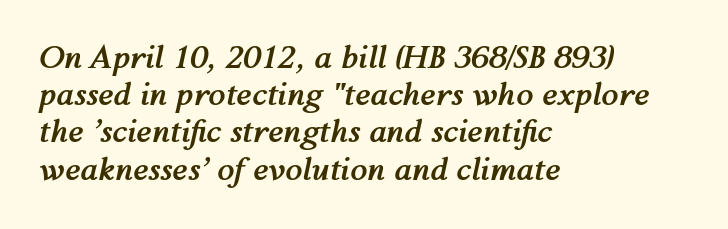
The image shows 31 px semibold type, italic (leaning right); set left-aligned, line spacing 1.2x, normal letter spacing, not underlined; medium stroke contrast and a medium x-height.
